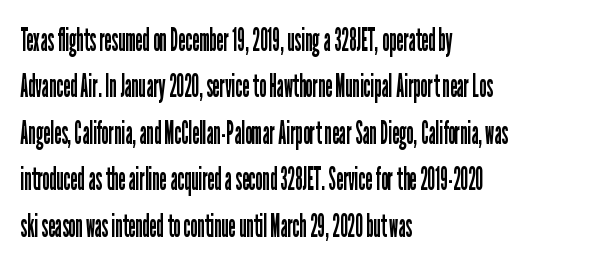
{"serif": "no", "italic": "no", "bold": "no", "weight": "regular", "width": "condensed", "stroke_contrast": "low", "x_height": "medium", "monospaced": "no", "underline": "no", "align": "left", "line_spacing": "normal", "line_spacing_ratio": 1.45, "letter_spacing": "normal", "letter_spacing_em": 0.0, "glyph_px": 32}
